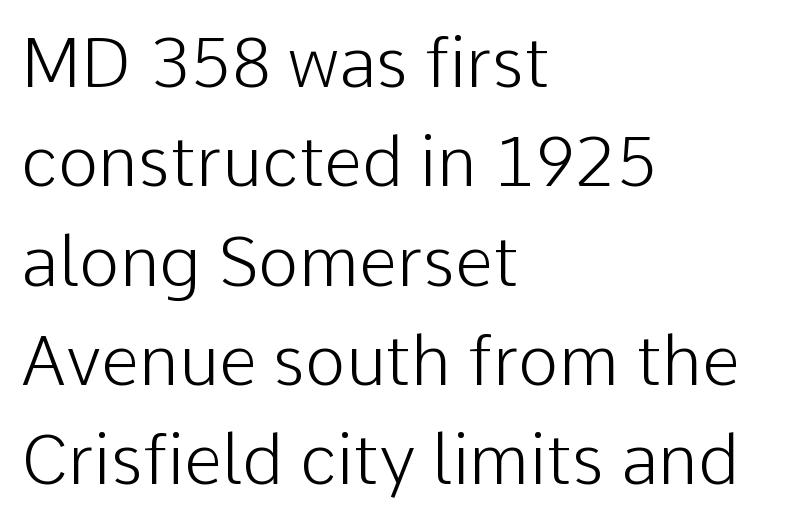
Q: Is the text bold? A: No.
Q: Is the text italic (slanted)? A: No, it is upright.
Q: Is the typeface a serif or a sans-serif typeface? A: Sans-serif.
Q: Is the text underlined? A: No.
Q: How is the paragraph aligned? A: Left-aligned.
Q: Is the spacing between letters normal or unusually wide? A: Normal.
Q: Is the spacing between lines tight, normal or loose? A: Normal.
Q: Width (condensed, normal, or wide)? A: Normal.
Q: Stroke contrast? A: Low.
Q: x-height? A: Medium.
Q: Monospaced? A: No.
